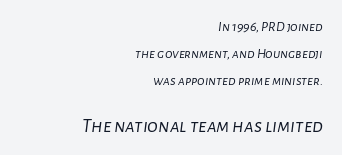
{"italic": "yes", "lean": "right", "slant_degrees": 7, "bold": "no", "underline": "no", "align": "right", "line_spacing": "loose", "line_spacing_ratio": 1.92, "letter_spacing": "normal", "letter_spacing_em": 0.0, "larger_block": "second", "size_ratio": 1.43, "glyph_px": 20}
